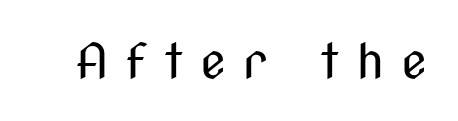
Q: Is the text bold? A: No.
Q: Is the text italic (slanted)? A: No, it is upright.
Q: Is the typeface a serif or a sans-serif typeface? A: Sans-serif.
Q: Is the text underlined? A: No.
Q: Is the spacing between letters normal or unusually wide? A: Unusually wide.
Q: Width (condensed, normal, or wide)? A: Condensed.
Q: Stroke contrast? A: Medium.
Q: x-height? A: Medium.
Q: Monospaced? A: No.
